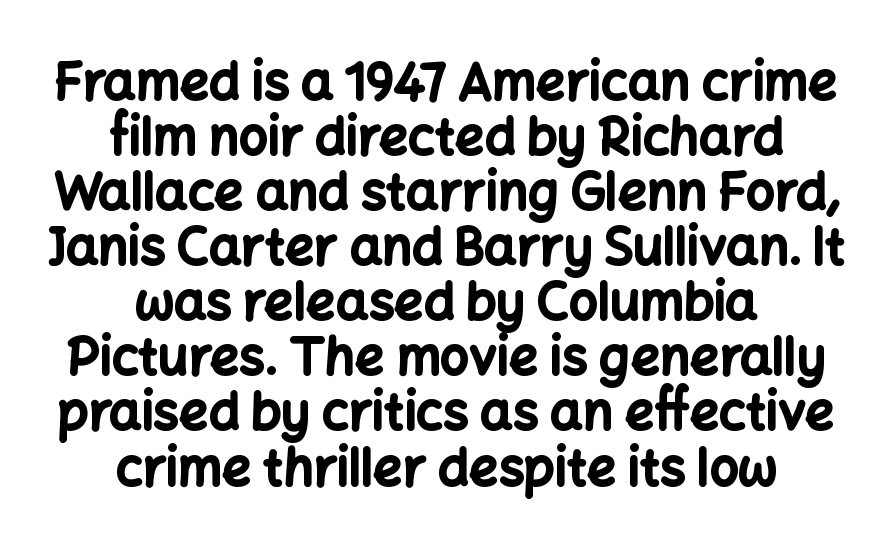
The rendering uses natural spacing where letterforms have individual widths. The foot of each line stays bare and open. I'd call this a sans setting — the letters go barefoot. The space between consecutive lines is stingy. Rendered with straight, roman letterforms. Here the glyphs are tracked normally, forming tight word shapes.
